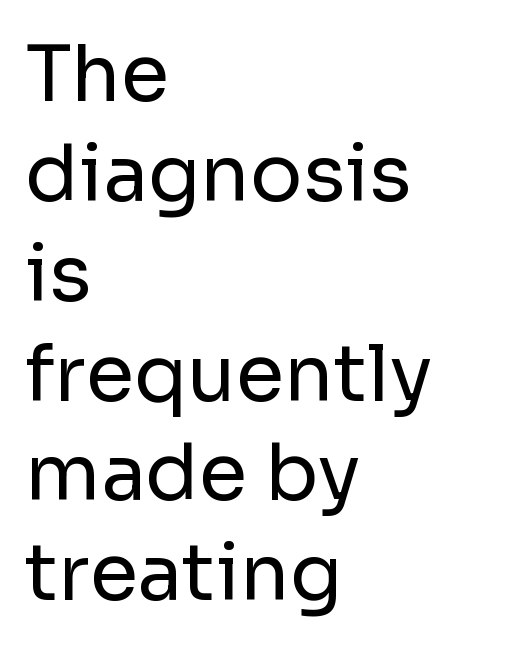
The line texture is even and compact thanks to regular tracking. The block of text has a typical density, with ordinary space between rows. Is the type heavy? It reads as light-to-regular instead. Unlike italic type, these characters show no tilt at all. A sans-serif font was chosen for this passage.
